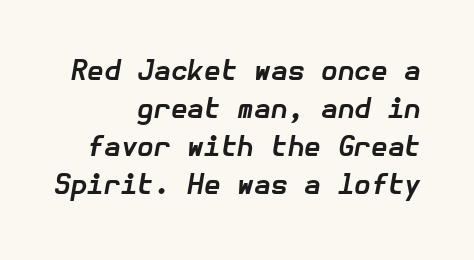
The characters look thick and weighty, a clear bold. The rag falls on the left side of this text block. Letters rest on an invisible, unmarked baseline. This sample keeps an unexceptional amount of space between lines. These lines keep a tight, regular rhythm from letter to letter. Emphasis-style slanted type is in use.
